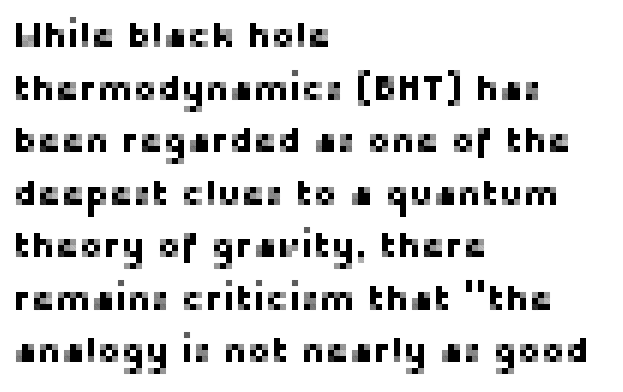
{"serif": "no", "italic": "no", "width": "normal", "stroke_contrast": "low", "x_height": "medium", "monospaced": "no", "underline": "no", "align": "left", "line_spacing": "normal", "line_spacing_ratio": 1.46, "letter_spacing": "normal", "letter_spacing_em": 0.0, "glyph_px": 36}
